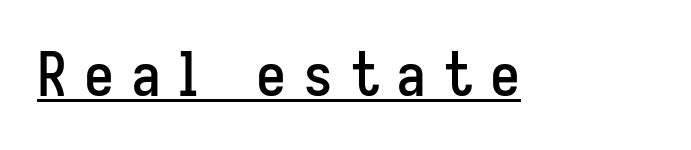
Q: Is the text italic (slanted)? A: No, it is upright.
Q: Is the typeface a serif or a sans-serif typeface? A: Sans-serif.
Q: Is the text underlined? A: Yes.
Q: Is the spacing between letters normal or unusually wide? A: Unusually wide.
Q: Width (condensed, normal, or wide)? A: Condensed.
Q: Stroke contrast? A: Low.
Q: x-height? A: Medium.
Q: Monospaced? A: No.
